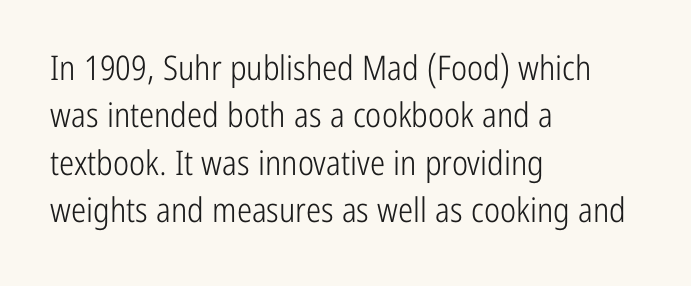
The image shows 34 px light, condensed sans-serif type, upright; set left-aligned, normal line spacing (1.39x), normal letter spacing, not underlined; low stroke contrast and a medium x-height.
